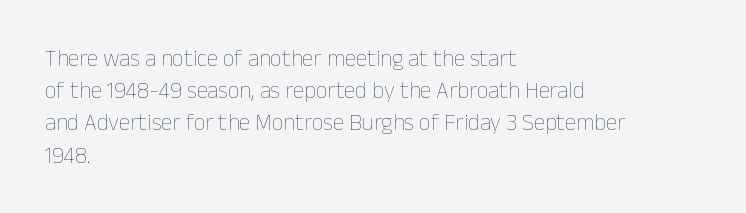
Q: Is the text bold? A: No.
Q: Is the text italic (slanted)? A: No, it is upright.
Q: Is the text underlined? A: No.
Q: How is the paragraph aligned? A: Left-aligned.
Q: Is the spacing between letters normal or unusually wide? A: Normal.
Q: Is the spacing between lines tight, normal or loose? A: Normal.
